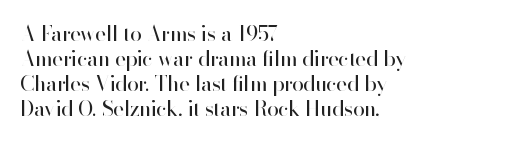
Visually the block forms a straight wall on the left and a jagged coastline on the right. Look at the tracking — it's just the regular setting, nothing added. The letters stand upright; this is a roman face. No letter is thick-stroked: the sample isn't bold. Nobody drew a line under any word here.
